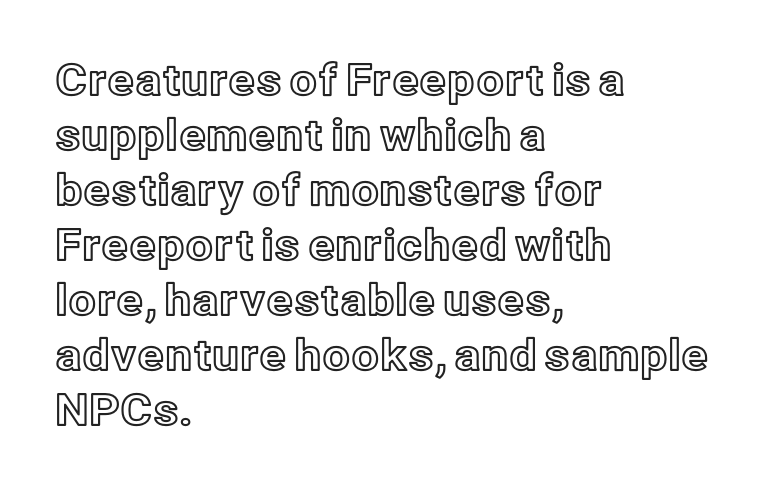
{"italic": "no", "width": "normal", "x_height": "medium", "monospaced": "no", "underline": "no", "align": "left", "line_spacing": "normal", "line_spacing_ratio": 1.28, "letter_spacing": "normal", "letter_spacing_em": 0.0, "glyph_px": 43}
